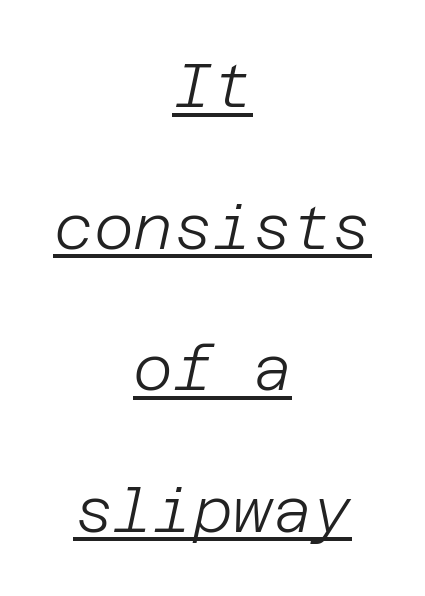
{"italic": "yes", "lean": "right", "slant_degrees": 12, "bold": "no", "weight": "light", "width": "normal", "stroke_contrast": "low", "x_height": "large", "underline": "yes", "align": "center", "line_spacing": "loose", "line_spacing_ratio": 2.32, "letter_spacing": "normal", "letter_spacing_em": 0.0, "glyph_px": 61}
